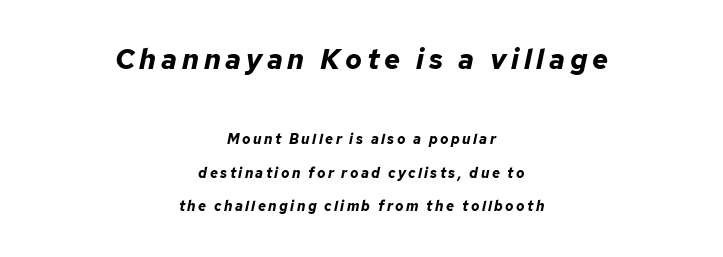
Q: Is the text bold? A: Yes.
Q: Is the text italic (slanted)? A: Yes, it leans right by about 12 degrees.
Q: Is the text underlined? A: No.
Q: How is the paragraph aligned? A: Centered.
Q: Is the spacing between lines tight, normal or loose? A: Loose.
Q: Which block of text is set in a larger size, the first (top) or the second (bottom)? A: The first (top) one.
Q: Width (condensed, normal, or wide)? A: Normal.
Q: Stroke contrast? A: Low.
Q: x-height? A: Medium.
Q: Monospaced? A: No.
